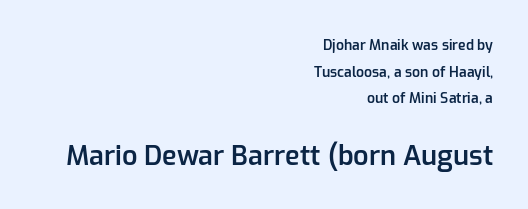
Q: Is the text bold? A: Semi-bold.
Q: Is the text italic (slanted)? A: No, it is upright.
Q: Is the text underlined? A: No.
Q: How is the paragraph aligned? A: Right-aligned.
Q: Is the spacing between letters normal or unusually wide? A: Normal.
Q: Is the spacing between lines tight, normal or loose? A: Loose.
Q: Which block of text is set in a larger size, the first (top) or the second (bottom)? A: The second (bottom) one.
